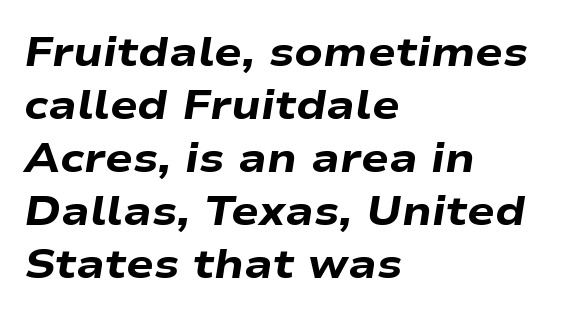
The image shows 41 px heavy, wide type, italic (leaning right); set left-aligned, normal line spacing (1.29x), normal letter spacing, not underlined; low stroke contrast and a medium x-height.
